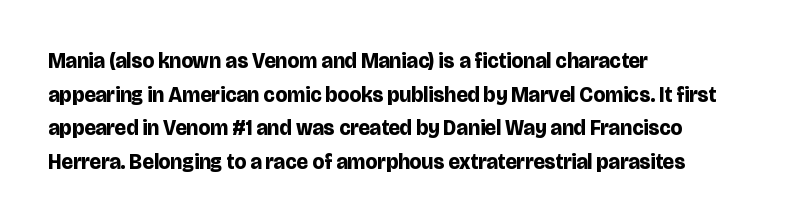
The image shows 21 px bold type, upright; set left-aligned, normal line spacing (1.6x), normal letter spacing, not underlined.
